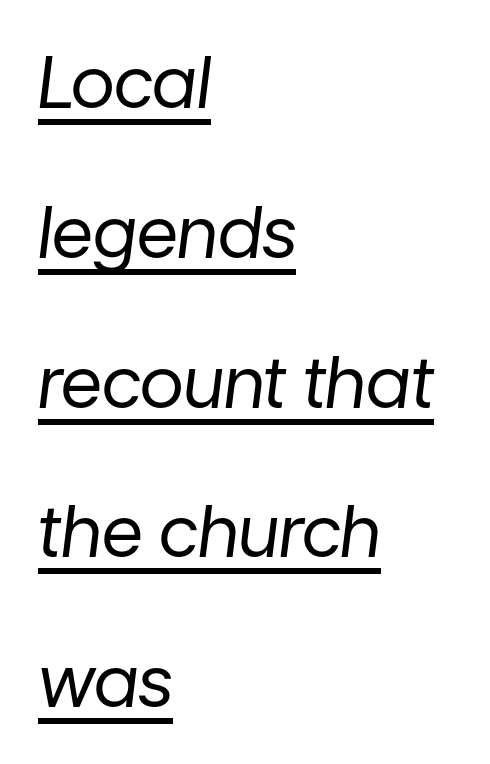
Q: Is the text bold? A: No.
Q: Is the text italic (slanted)? A: Yes, it leans right by about 7 degrees.
Q: Is the text underlined? A: Yes.
Q: How is the paragraph aligned? A: Left-aligned.
Q: Is the spacing between letters normal or unusually wide? A: Normal.
Q: Is the spacing between lines tight, normal or loose? A: Loose.
Q: Width (condensed, normal, or wide)? A: Normal.
Q: Stroke contrast? A: Low.
Q: x-height? A: Medium.
Q: Monospaced? A: No.
